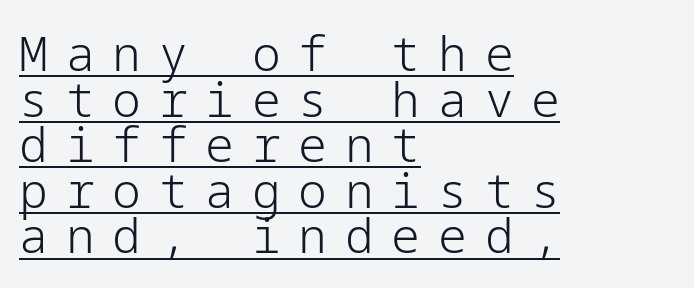
Looks like someone drew a line under every word here. The typeface has the unassuming heft of standard copy or less. Quick note: interline space is minimal. The font family rendered here belongs to the sans-serif group. Characters remain perfectly vertical along every line. Compared with a centered layout, this one pins lines to the left instead.
